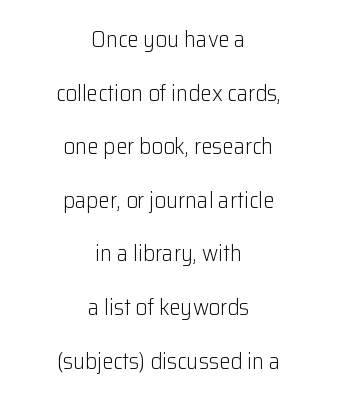
{"italic": "no", "bold": "no", "underline": "no", "align": "center", "line_spacing": "loose", "line_spacing_ratio": 2.33, "letter_spacing": "normal", "letter_spacing_em": 0.0, "glyph_px": 23}
